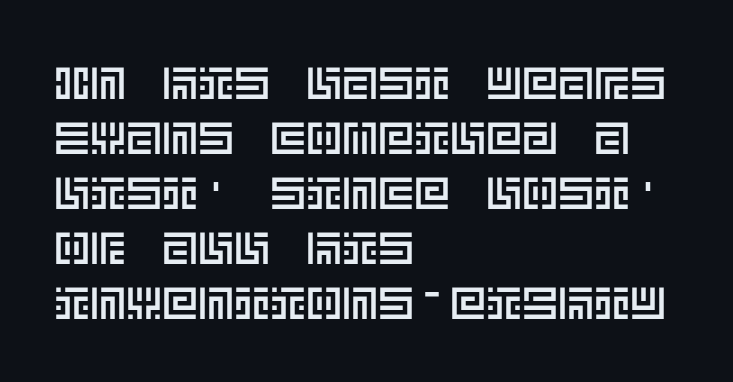
{"italic": "no", "width": "normal", "x_height": "large", "underline": "no", "align": "left", "line_spacing_ratio": 1.22, "letter_spacing": "normal", "letter_spacing_em": 0.0, "glyph_px": 45}
